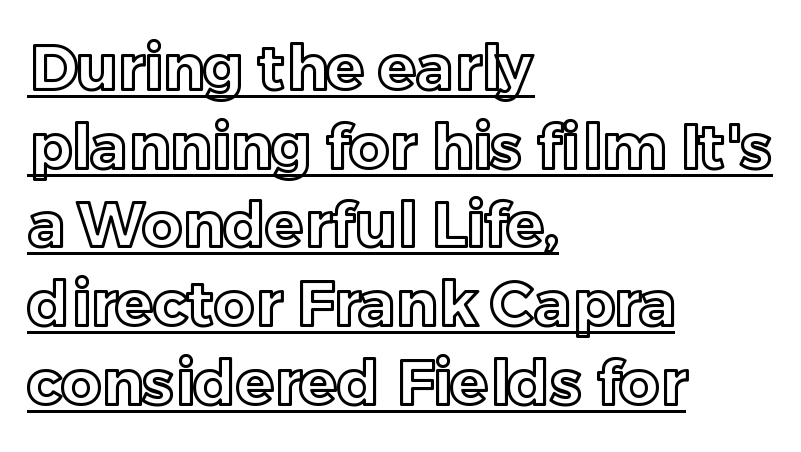
The image shows 62 px text type, upright; set left-aligned, normal line spacing (1.27x), normal letter spacing, underlined; a medium x-height.
